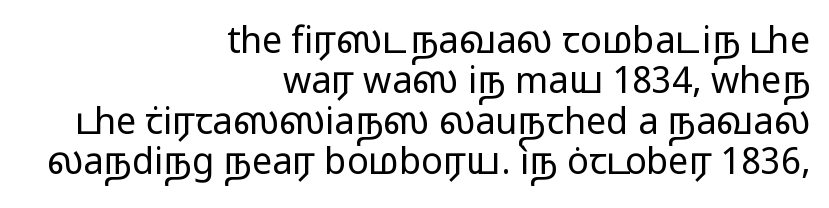
Notice how the passage keeps a crisp vertical edge on the right only. A typesetter would call this zero additional tracking. Only glyphs here, with clear space below each row. Think of a printed novel: that variable character pitch is what you see here. Is there any slant? The stems are plumb.
